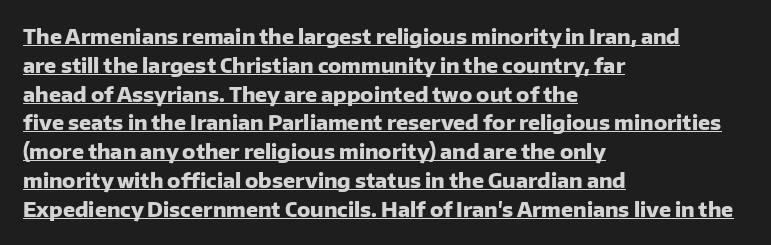
These words are printed bold, with thick strokes throughout. There is no visible air inserted between adjacent glyphs. Visually the block forms a straight wall on the left and a jagged coastline on the right. Line spacing here is normal.
